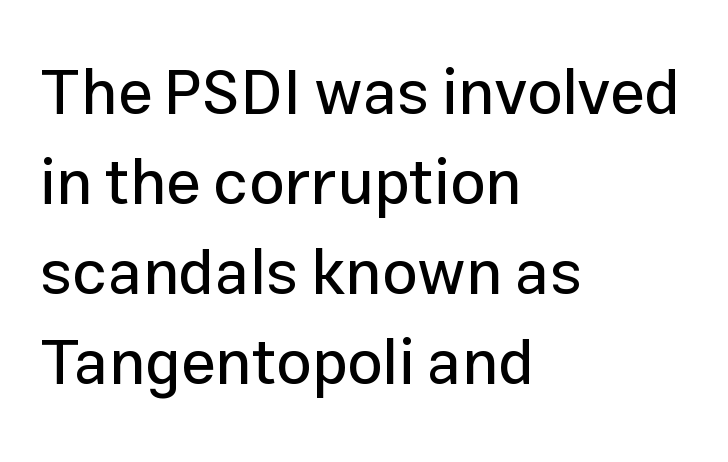
Q: Is the text italic (slanted)? A: No, it is upright.
Q: Is the typeface a serif or a sans-serif typeface? A: Sans-serif.
Q: Is the text underlined? A: No.
Q: How is the paragraph aligned? A: Left-aligned.
Q: Is the spacing between letters normal or unusually wide? A: Normal.
Q: Is the spacing between lines tight, normal or loose? A: Normal.
Q: Width (condensed, normal, or wide)? A: Normal.
Q: Stroke contrast? A: Low.
Q: x-height? A: Medium.
Q: Monospaced? A: No.
